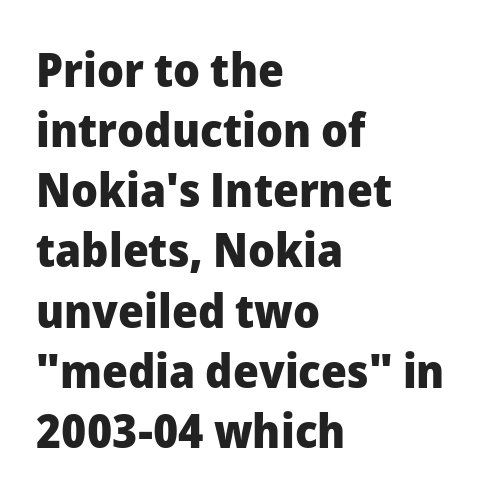
{"serif": "no", "italic": "no", "bold": "yes", "weight": "heavy", "width": "normal", "stroke_contrast": "low", "x_height": "medium", "monospaced": "no", "underline": "no", "align": "left", "line_spacing": "normal", "line_spacing_ratio": 1.28, "letter_spacing": "normal", "letter_spacing_em": 0.0, "glyph_px": 47}
